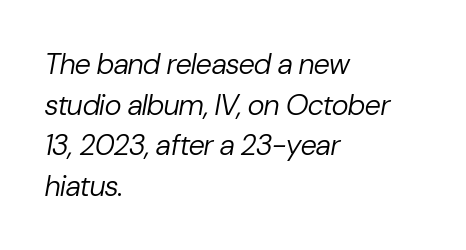
The image shows 29 px regular-weight type, italic (leaning right); set left-aligned, normal line spacing (1.4x), normal letter spacing, not underlined; low stroke contrast and a medium x-height.
